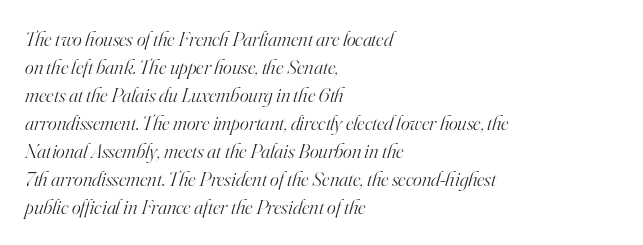
Vertical spacing — default. On a weight scale, this lands at 450 or below. Alignment: flush left. Looking at the ascenders, they clearly lean. Just letters on the line, the space beneath them empty.
